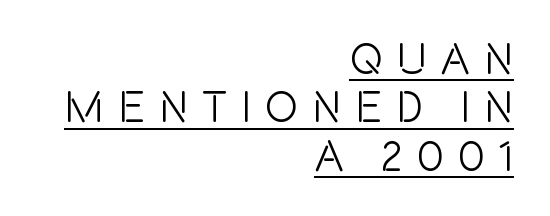
The image shows 44 px condensed sans-serif type, upright; set right-aligned, tight line spacing (1.1x), unusually wide letter spacing (+0.32 em), underlined; a large x-height.
